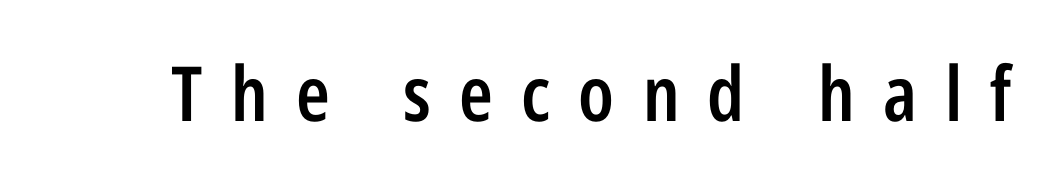
Q: Is the text bold? A: Semi-bold.
Q: Is the text italic (slanted)? A: No, it is upright.
Q: Is the typeface a serif or a sans-serif typeface? A: Sans-serif.
Q: Is the text underlined? A: No.
Q: Is the spacing between letters normal or unusually wide? A: Unusually wide.
Q: Width (condensed, normal, or wide)? A: Condensed.
Q: Stroke contrast? A: Low.
Q: x-height? A: Medium.
Q: Monospaced? A: No.
